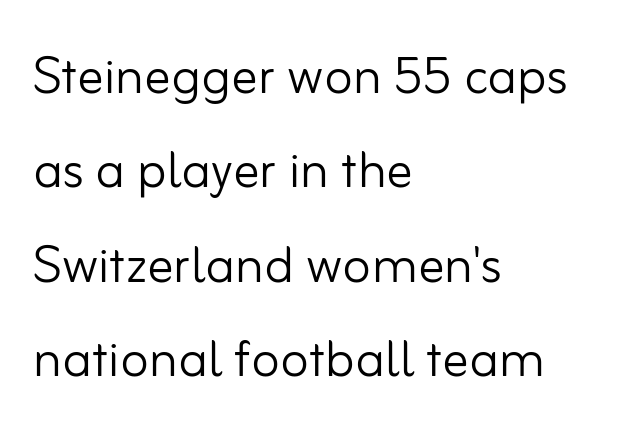
Typographically, this falls in the sans-serif category. The block of text has a typical density, with ordinary space between rows. The rag falls on the right side of this text block. Do the letters lean? They stand straight. Plain, unruled lines of type.
